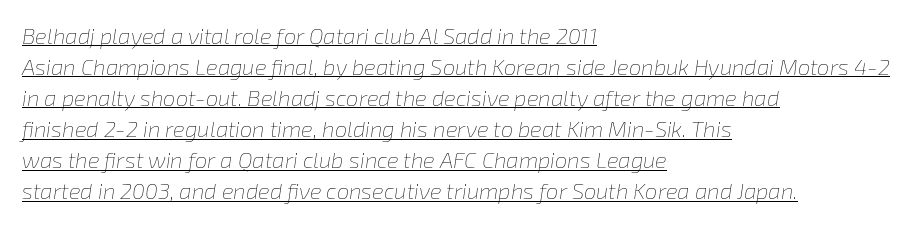
{"italic": "yes", "lean": "right", "slant_degrees": 8, "bold": "no", "underline": "yes", "align": "left", "line_spacing": "normal", "line_spacing_ratio": 1.41, "letter_spacing": "normal", "letter_spacing_em": 0.0, "glyph_px": 22}
